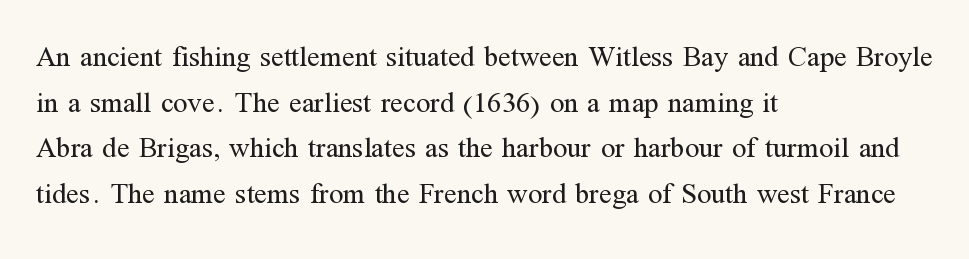
Each row of text sits above clean, open space. These lines keep a tight, regular rhythm from letter to letter. Posture: straight, roman, zero tilt. If you drew a ruler down the left edge, every line would touch it. How would I describe the line gaps? Plain and ordinary. No extra ink here — the face is not bold.
